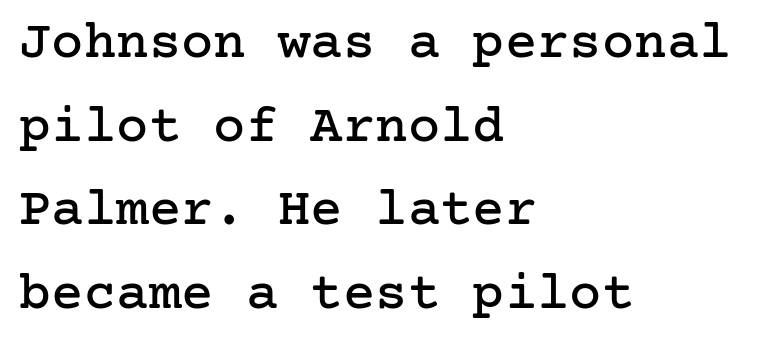
The glyphs are unaccompanied by any horizontal stroke below them. Horizontally, the lines are justified to the leading edge only. Typographically, this falls in the serif category. A normal amount of white space separates one row of letters from the next. Each word holds together tightly as a unit, with standard inter-letter gaps. When letters stand straight like this, we call the style roman or upright.
